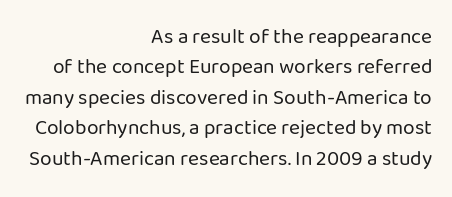
The image shows 21 px text type, upright; set right-aligned, normal line spacing (1.45x), normal letter spacing, not underlined.
